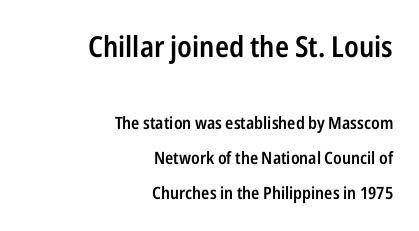
Q: Is the text bold? A: Semi-bold.
Q: Is the text italic (slanted)? A: No, it is upright.
Q: Is the typeface a serif or a sans-serif typeface? A: Sans-serif.
Q: Is the text underlined? A: No.
Q: How is the paragraph aligned? A: Right-aligned.
Q: Is the spacing between letters normal or unusually wide? A: Normal.
Q: Is the spacing between lines tight, normal or loose? A: Loose.
Q: Which block of text is set in a larger size, the first (top) or the second (bottom)? A: The first (top) one.
Q: Width (condensed, normal, or wide)? A: Condensed.
Q: Stroke contrast? A: Low.
Q: x-height? A: Medium.
Q: Monospaced? A: No.
